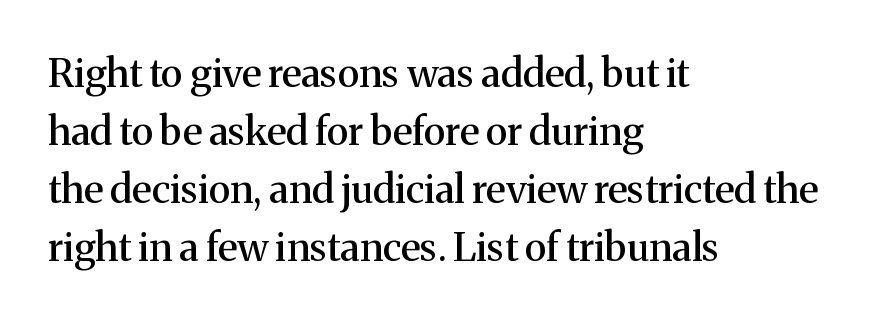
{"serif": "yes", "italic": "no", "width": "normal", "stroke_contrast": "medium", "x_height": "medium", "monospaced": "no", "underline": "no", "align": "left", "line_spacing": "normal", "line_spacing_ratio": 1.49, "letter_spacing": "normal", "letter_spacing_em": 0.0, "glyph_px": 39}
